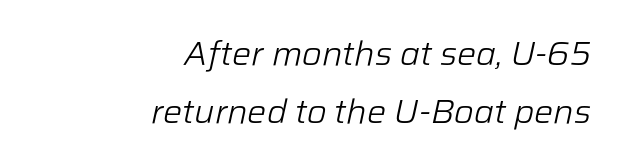
Is the type slanted? Yes — the strokes lean at a clear angle. Reading down the block, your eye finds every line finishing at a fixed right position. The strokes are not fattened; the text isn't bold. Honestly, the letter spacing is just normal — you wouldn't notice it. Notice how descenders clear the ascenders below comfortably — that's standard leading. Rule under the text: the space is simply empty.
